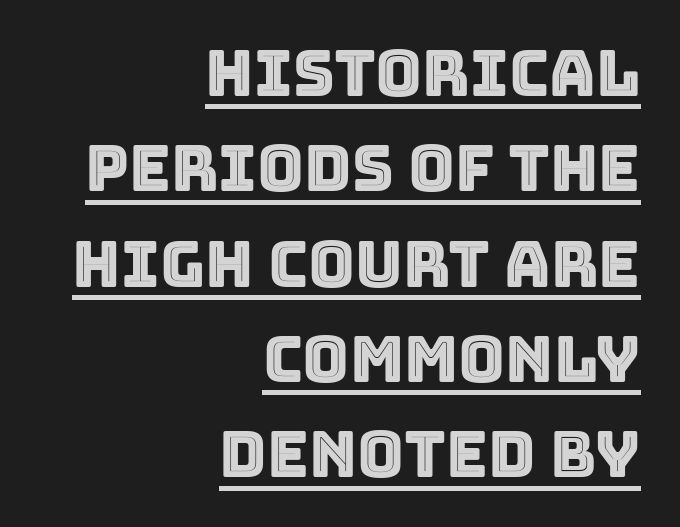
{"italic": "no", "width": "normal", "x_height": "large", "monospaced": "no", "underline": "yes", "align": "right", "line_spacing": "normal", "line_spacing_ratio": 1.49, "letter_spacing": "normal", "letter_spacing_em": 0.0, "glyph_px": 64}
